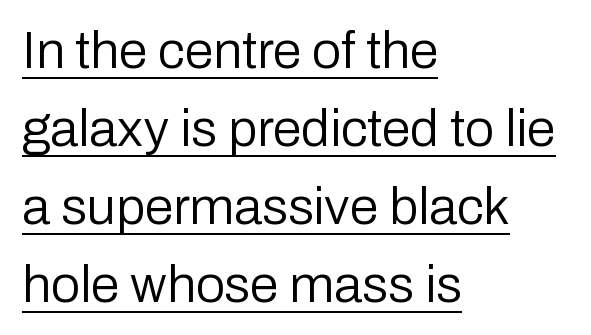
The image shows 52 px regular-weight sans-serif type, upright; set left-aligned, normal line spacing (1.5x), normal letter spacing, underlined; low stroke contrast and a medium x-height.
